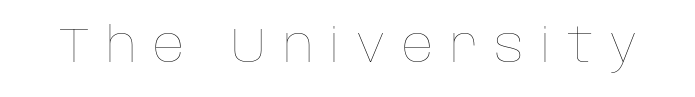
Q: Is the text bold? A: No.
Q: Is the text italic (slanted)? A: No, it is upright.
Q: Is the text underlined? A: No.
Q: Is the spacing between letters normal or unusually wide? A: Unusually wide.
Q: Width (condensed, normal, or wide)? A: Normal.
Q: Stroke contrast? A: Low.
Q: x-height? A: Large.
Q: Monospaced? A: No.
